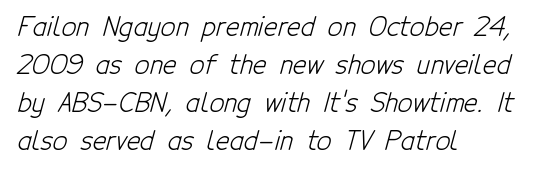
The typesetting does not lean heavy: it is not bold. Caption: multi-line text, flush left, ragged right. Students, observe: this is what conventionally led text looks like. Words float on clear page, feet unadorned.
